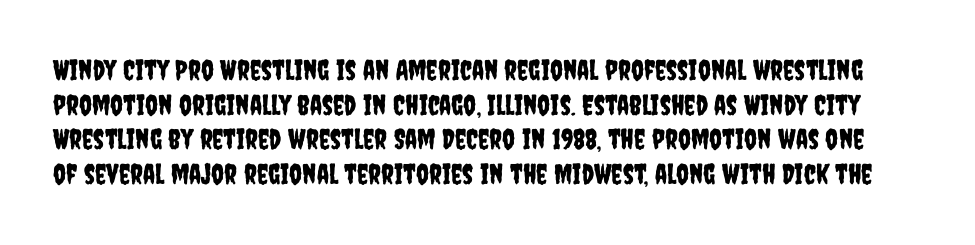
Q: Is the text italic (slanted)? A: No, it is upright.
Q: Is the typeface a serif or a sans-serif typeface? A: Sans-serif.
Q: Is the text underlined? A: No.
Q: Is the spacing between letters normal or unusually wide? A: Normal.
Q: Width (condensed, normal, or wide)? A: Condensed.
Q: Stroke contrast? A: Low.
Q: x-height? A: Large.
Q: Monospaced? A: No.
